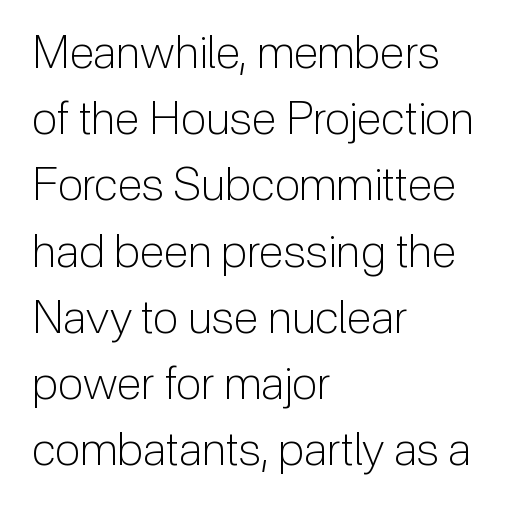
This sample uses an upright cut, with every glyph sitting square on the baseline. Letterform terminals end flat and unadorned throughout the passage. Stems here are at most as thick as an everyday book face. Note the varied advance widths — an 'i' is clearly narrower than an 'm'. Alignment: flush left.
